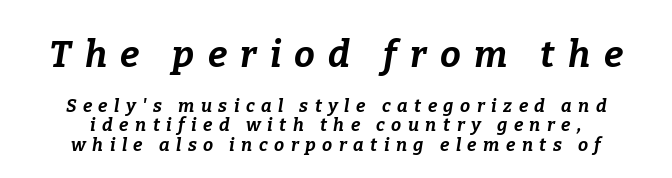
The image shows 37 px bold type, italic (leaning right); set centered, tight line spacing (1.07x), unusually wide letter spacing (+0.36 em), not underlined; the first (top) block is 2.06x larger; low stroke contrast and a medium x-height.
